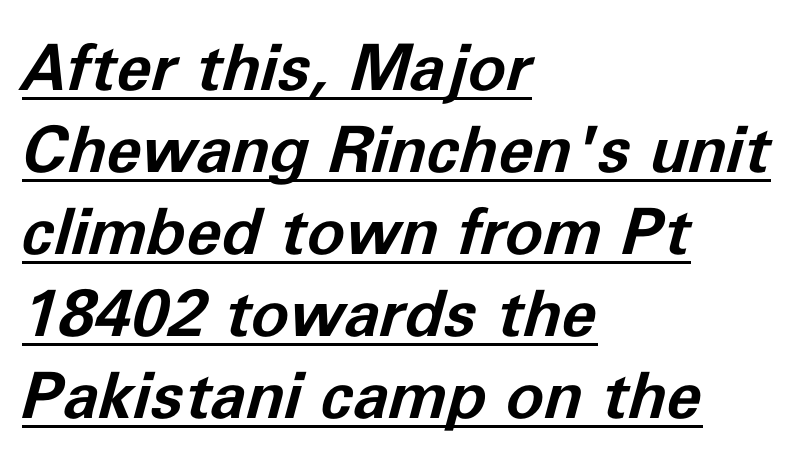
Q: Is the text bold? A: Yes.
Q: Is the text italic (slanted)? A: Yes, it leans right by about 11 degrees.
Q: Is the text underlined? A: Yes.
Q: How is the paragraph aligned? A: Left-aligned.
Q: Is the spacing between letters normal or unusually wide? A: Normal.
Q: Is the spacing between lines tight, normal or loose? A: Normal.
Q: Width (condensed, normal, or wide)? A: Normal.
Q: Stroke contrast? A: Low.
Q: x-height? A: Medium.
Q: Monospaced? A: No.
